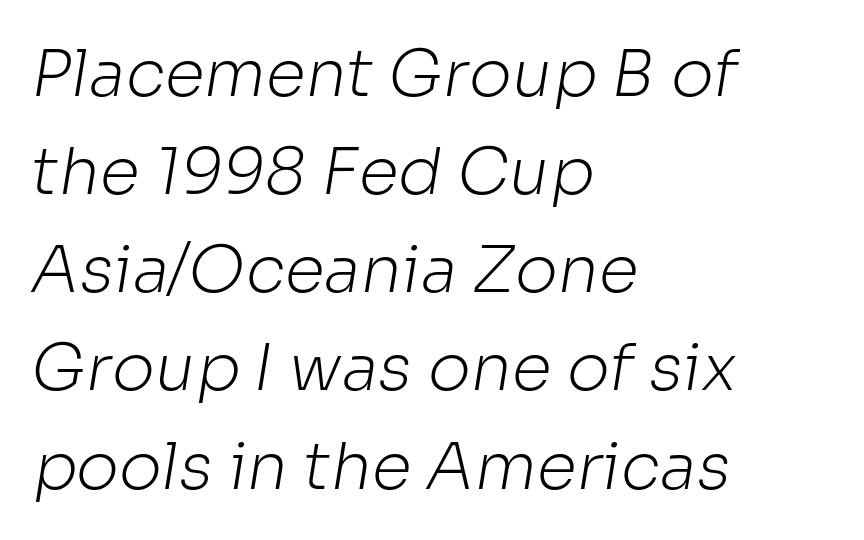
The image shows 65 px light sans-serif type; set left-aligned, normal line spacing (1.51x), normal letter spacing, not underlined; low stroke contrast and a medium x-height.
